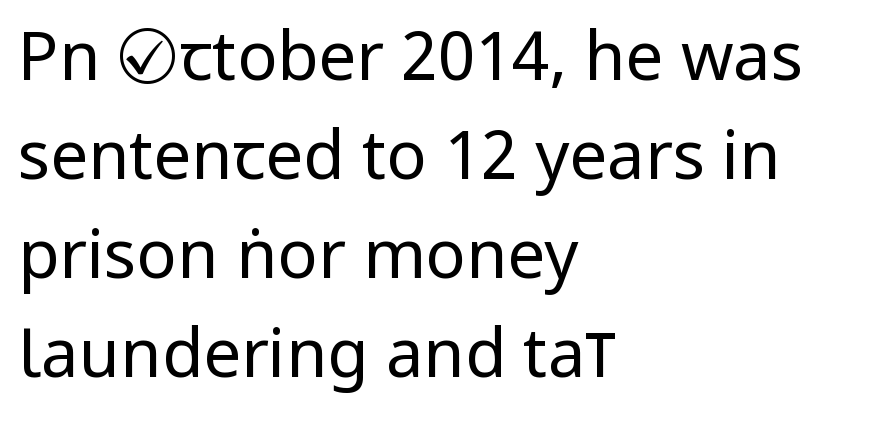
The image shows 67 px regular-weight, condensed sans-serif type, upright; set left-aligned, normal line spacing (1.48x), normal letter spacing, not underlined; low stroke contrast and a large x-height.
